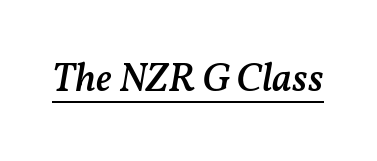
Each glyph is drawn with semibold strokes, heavier than normal yet not fully bold. The glyphs look as if they've been sheared to an angle. A typesetter would call this proportional, since set widths differ per character. The specimen includes a rule beneath the text block's lines. The rendering keeps characters at their native spacing.
